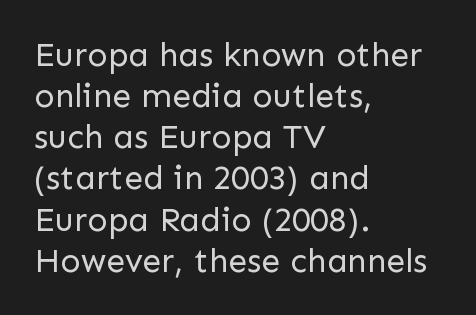
Ink coverage per letter is moderate at most. The paragraph has a hard left edge and a soft right edge. Beneath every word, the page is bare. Nope, no serifs anywhere on these letters. Think of a printed novel: that variable character pitch is what you see here.
